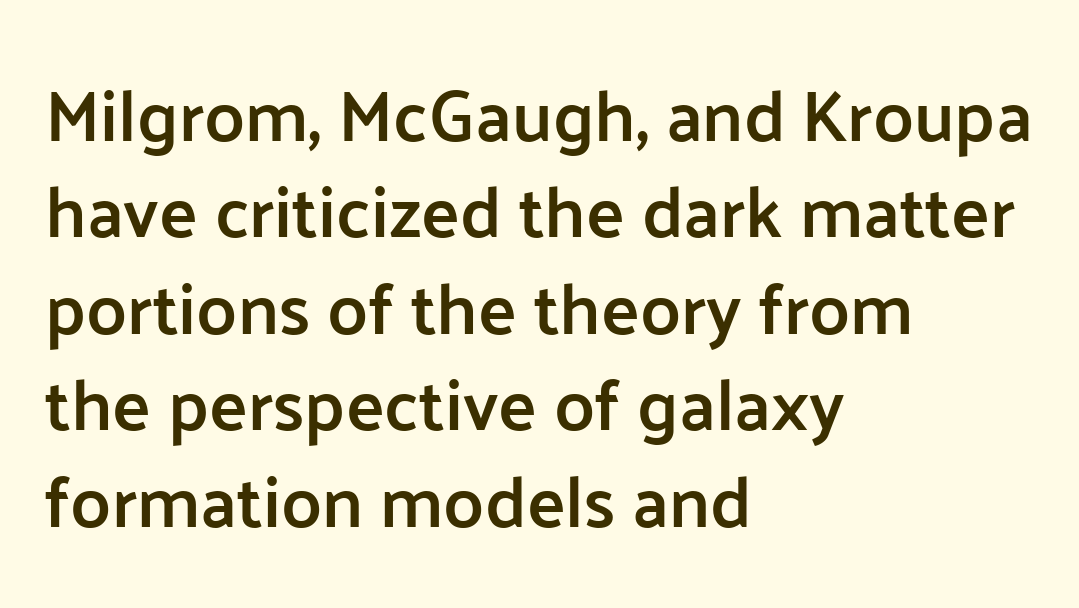
Q: Is the text bold? A: Semi-bold.
Q: Is the text italic (slanted)? A: No, it is upright.
Q: Is the typeface a serif or a sans-serif typeface? A: Sans-serif.
Q: Is the text underlined? A: No.
Q: How is the paragraph aligned? A: Left-aligned.
Q: Is the spacing between letters normal or unusually wide? A: Normal.
Q: Is the spacing between lines tight, normal or loose? A: Normal.
Q: Width (condensed, normal, or wide)? A: Normal.
Q: Stroke contrast? A: Low.
Q: x-height? A: Medium.
Q: Monospaced? A: No.
